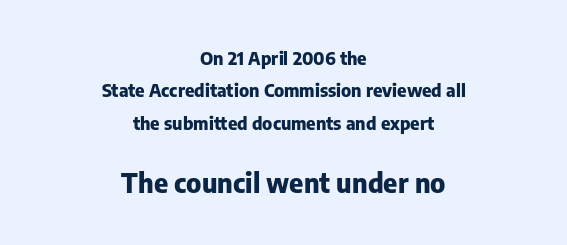
Visually the block forms a symmetrical silhouette, jagged on both flanks. Upright lettering throughout. The horizontal fit of the characters is conventional and even. Which chunk is bigger? The second one — the bottom block dwarfs the top.
